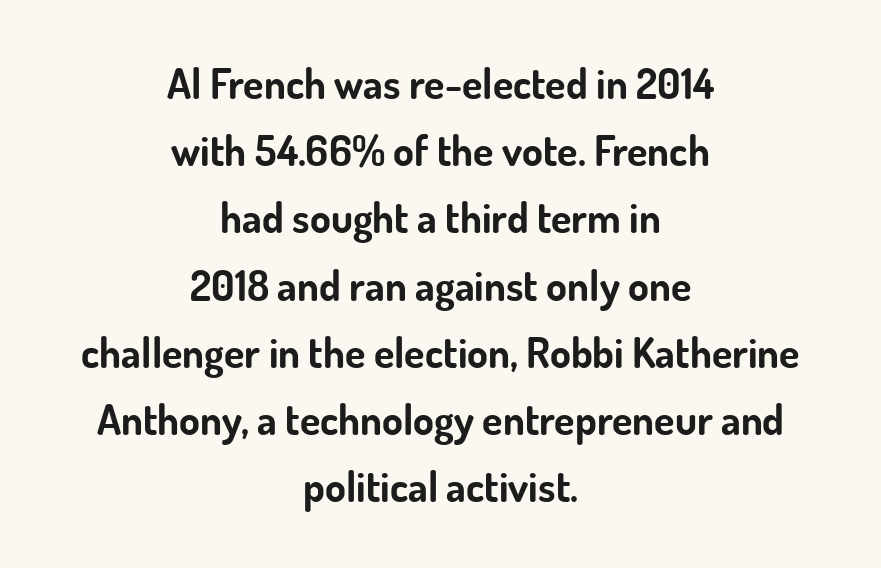
{"serif": "no", "italic": "no", "bold": "yes", "weight": "bold", "width": "normal", "stroke_contrast": "low", "x_height": "small", "monospaced": "no", "underline": "no", "align": "center", "line_spacing": "normal", "line_spacing_ratio": 1.6, "letter_spacing": "normal", "letter_spacing_em": 0.0, "glyph_px": 42}
